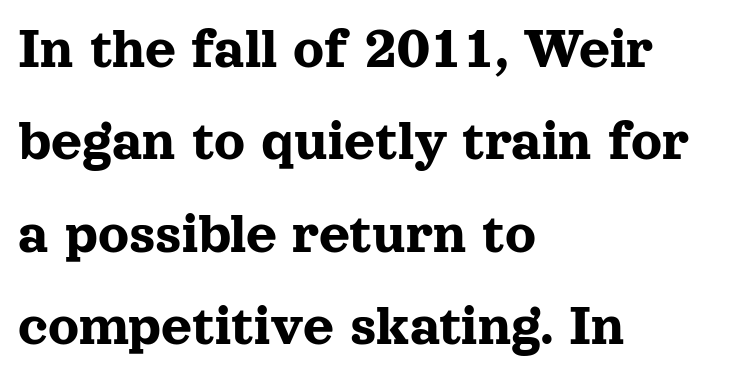
Q: Is the text italic (slanted)? A: No, it is upright.
Q: Is the typeface a serif or a sans-serif typeface? A: Serif.
Q: Is the text underlined? A: No.
Q: How is the paragraph aligned? A: Left-aligned.
Q: Is the spacing between letters normal or unusually wide? A: Normal.
Q: Is the spacing between lines tight, normal or loose? A: Normal.
Q: Width (condensed, normal, or wide)? A: Normal.
Q: x-height? A: Medium.
Q: Monospaced? A: No.
